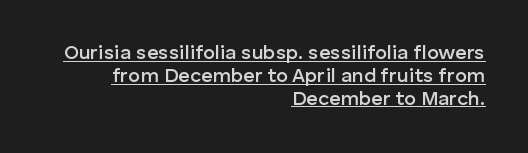
Q: Is the text bold? A: Semi-bold.
Q: Is the text italic (slanted)? A: No, it is upright.
Q: Is the text underlined? A: Yes.
Q: How is the paragraph aligned? A: Right-aligned.
Q: Is the spacing between letters normal or unusually wide? A: Normal.
Q: Is the spacing between lines tight, normal or loose? A: Tight.
